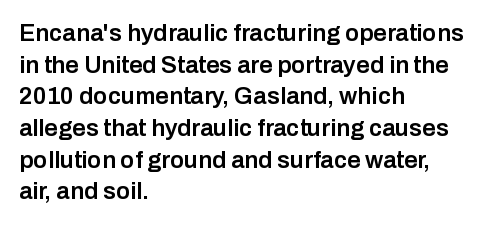
Q: Is the text bold? A: Semi-bold.
Q: Is the text italic (slanted)? A: No, it is upright.
Q: Is the text underlined? A: No.
Q: How is the paragraph aligned? A: Left-aligned.
Q: Is the spacing between letters normal or unusually wide? A: Normal.
Q: Is the spacing between lines tight, normal or loose? A: Normal.
